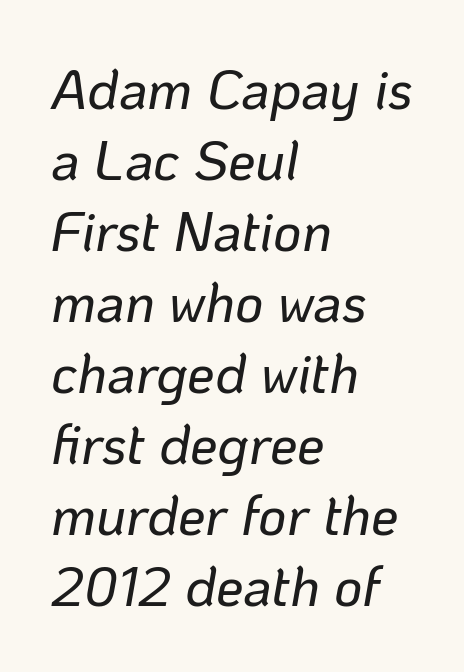
{"italic": "yes", "lean": "right", "slant_degrees": 10, "width": "normal", "stroke_contrast": "low", "x_height": "medium", "monospaced": "no", "underline": "no", "align": "left", "line_spacing": "normal", "line_spacing_ratio": 1.29, "letter_spacing": "normal", "letter_spacing_em": 0.0, "glyph_px": 55}
